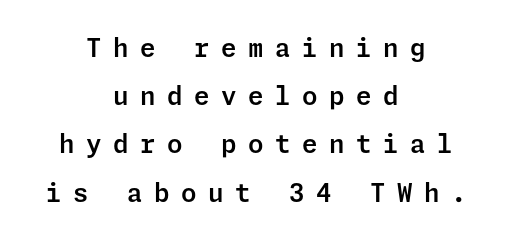
{"italic": "no", "underline": "no", "align": "center", "line_spacing": "loose", "line_spacing_ratio": 1.93, "letter_spacing": "wide", "letter_spacing_em": 0.46, "glyph_px": 25}
